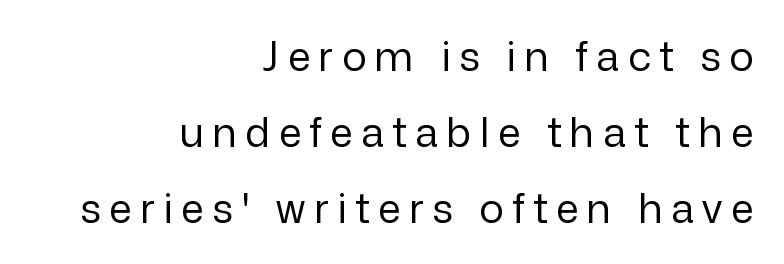
The image shows 41 px regular-weight sans-serif type, upright; set right-aligned, line spacing 1.85x, unusually wide letter spacing (+0.21 em), not underlined; low stroke contrast and a medium x-height.
